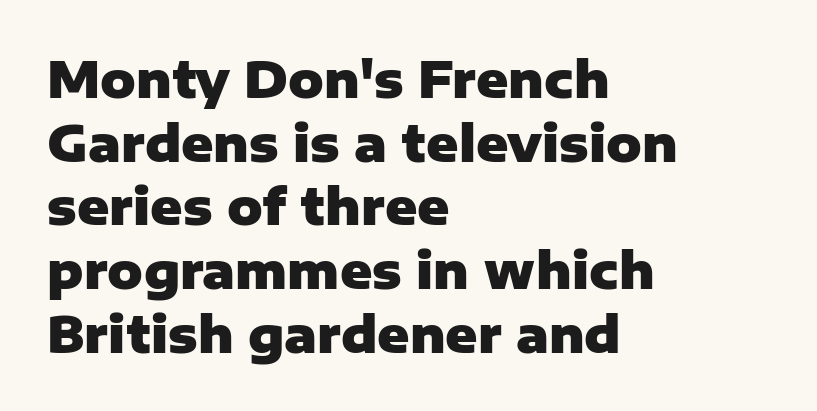
The image shows 49 px heavy sans-serif type, upright; set left-aligned, normal line spacing (1.3x), normal letter spacing, not underlined; low stroke contrast and a medium x-height.
